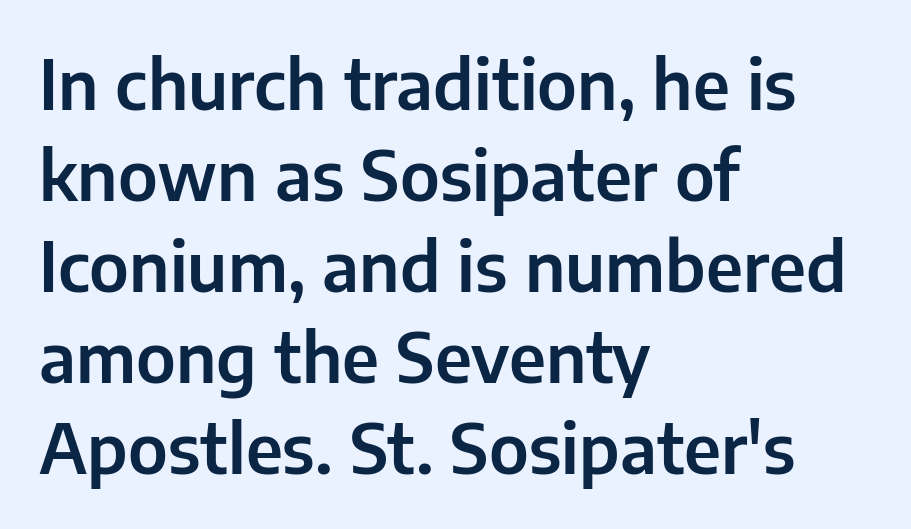
{"serif": "no", "italic": "no", "width": "normal", "stroke_contrast": "low", "x_height": "medium", "monospaced": "no", "underline": "no", "align": "left", "line_spacing": "normal", "line_spacing_ratio": 1.34, "letter_spacing": "normal", "letter_spacing_em": 0.0, "glyph_px": 68}
